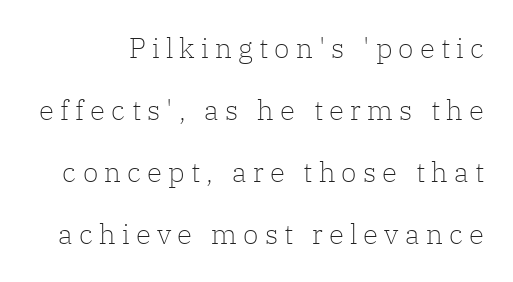
{"serif": "yes", "italic": "no", "bold": "no", "weight": "light", "width": "normal", "stroke_contrast": "low", "x_height": "medium", "monospaced": "no", "underline": "no", "line_spacing": "loose", "line_spacing_ratio": 2.22, "letter_spacing": "wide", "letter_spacing_em": 0.22, "glyph_px": 28}
